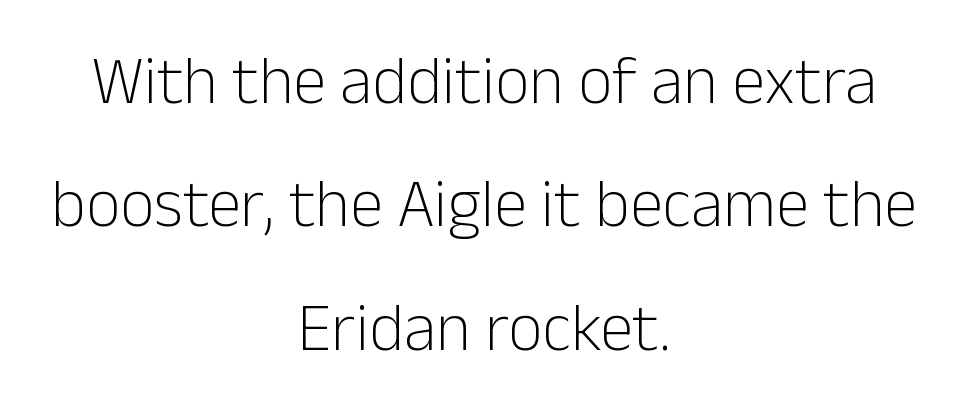
The image shows 67 px light sans-serif type, upright; set centered, line spacing 1.84x, normal letter spacing, not underlined; low stroke contrast and a medium x-height.
